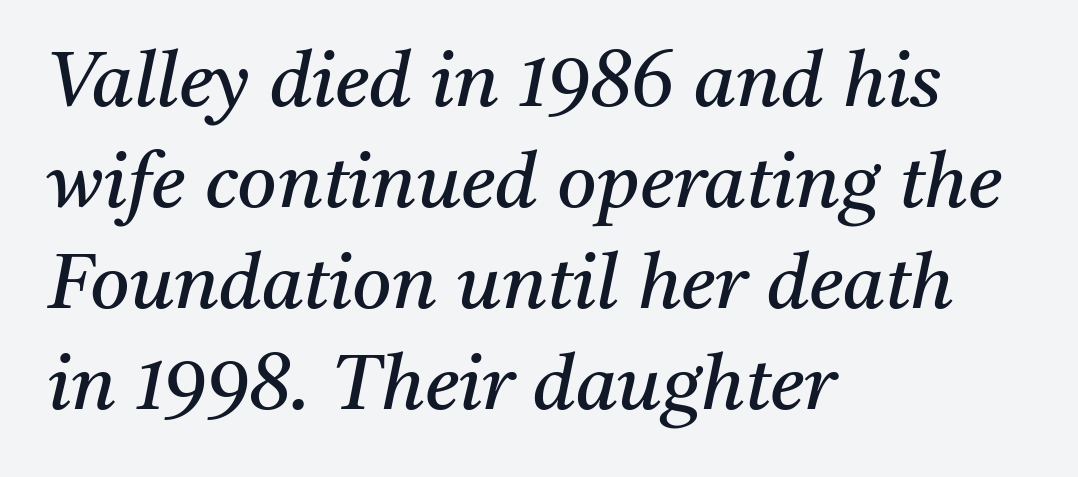
Q: Is the text bold? A: No.
Q: Is the text italic (slanted)? A: Yes, it leans right by about 11 degrees.
Q: Is the typeface a serif or a sans-serif typeface? A: Serif.
Q: Is the text underlined? A: No.
Q: How is the paragraph aligned? A: Left-aligned.
Q: Is the spacing between letters normal or unusually wide? A: Normal.
Q: Is the spacing between lines tight, normal or loose? A: Normal.
Q: Width (condensed, normal, or wide)? A: Normal.
Q: Stroke contrast? A: Medium.
Q: x-height? A: Medium.
Q: Monospaced? A: No.
